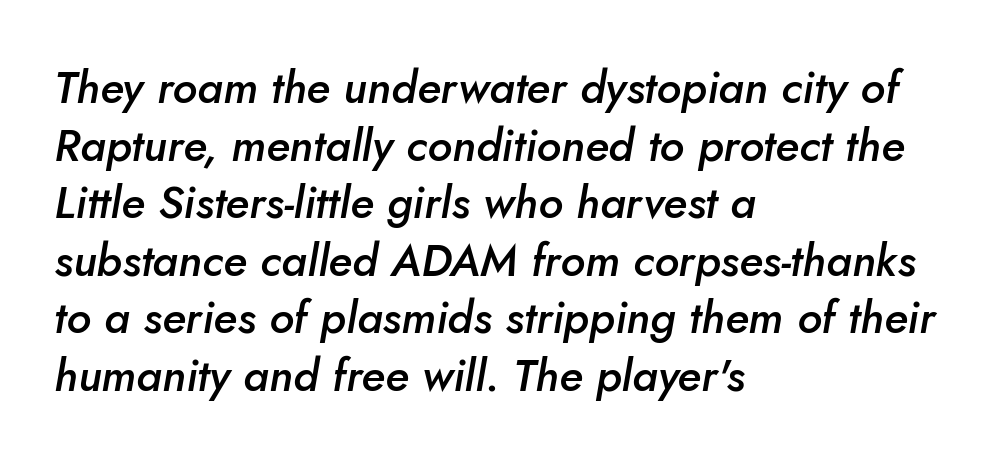
Plain, unruled lines of type. A typesetter would call this zero additional tracking. How heavy is the stroke? Medium-heavy — a semibold, shy of bold. Notice how the passage keeps a crisp vertical edge on the left only.
